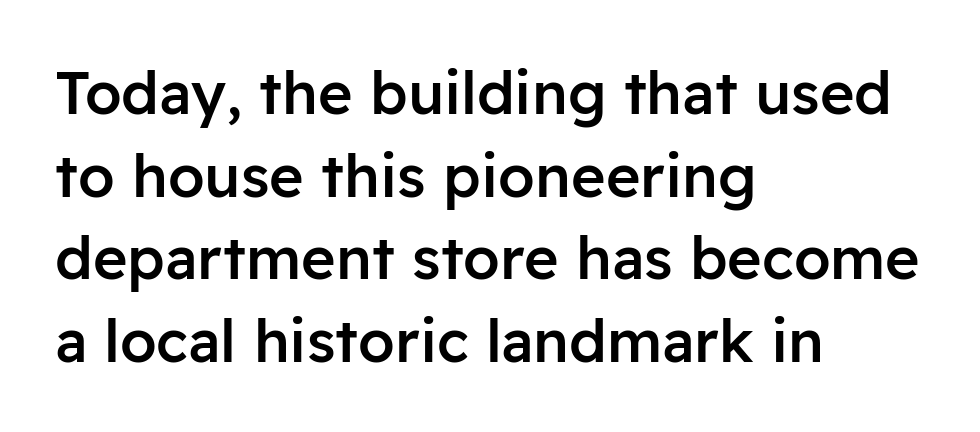
Q: Is the text bold? A: Semi-bold.
Q: Is the text italic (slanted)? A: No, it is upright.
Q: Is the typeface a serif or a sans-serif typeface? A: Sans-serif.
Q: Is the text underlined? A: No.
Q: How is the paragraph aligned? A: Left-aligned.
Q: Is the spacing between letters normal or unusually wide? A: Normal.
Q: Is the spacing between lines tight, normal or loose? A: Normal.
Q: Width (condensed, normal, or wide)? A: Normal.
Q: Stroke contrast? A: Low.
Q: x-height? A: Medium.
Q: Monospaced? A: No.
